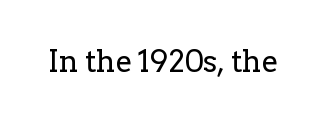
Q: Is the text bold? A: No.
Q: Is the text italic (slanted)? A: No, it is upright.
Q: Is the typeface a serif or a sans-serif typeface? A: Serif.
Q: Is the text underlined? A: No.
Q: Is the spacing between letters normal or unusually wide? A: Normal.
Q: Width (condensed, normal, or wide)? A: Normal.
Q: Stroke contrast? A: Low.
Q: x-height? A: Medium.
Q: Monospaced? A: No.
